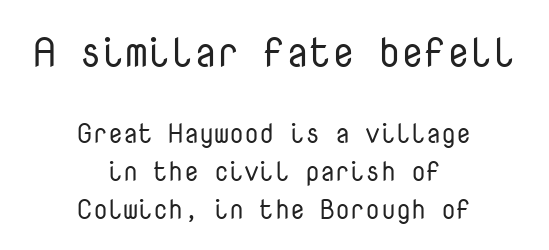
The characters are drawn with everyday or finer stroke widths. The typesetter chose a symmetrical, centered arrangement here. The passage shown has conventional tracking throughout. Nope, not italic — everything's standing straight.
